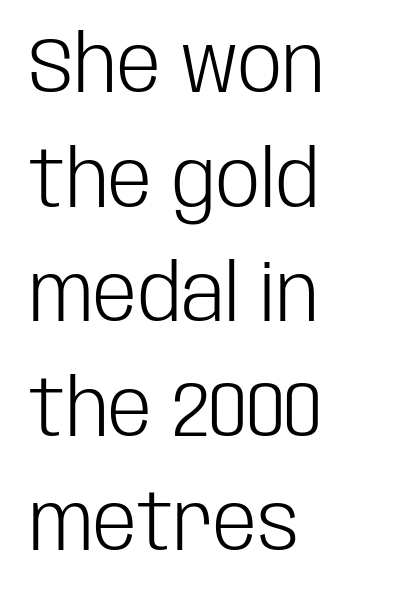
Italic? Not at all — the glyphs are vertical. Each row of text sits above clean, open space. Horizontally, the lines are justified to the leading edge only. No extra tracking has been applied to these lines.
